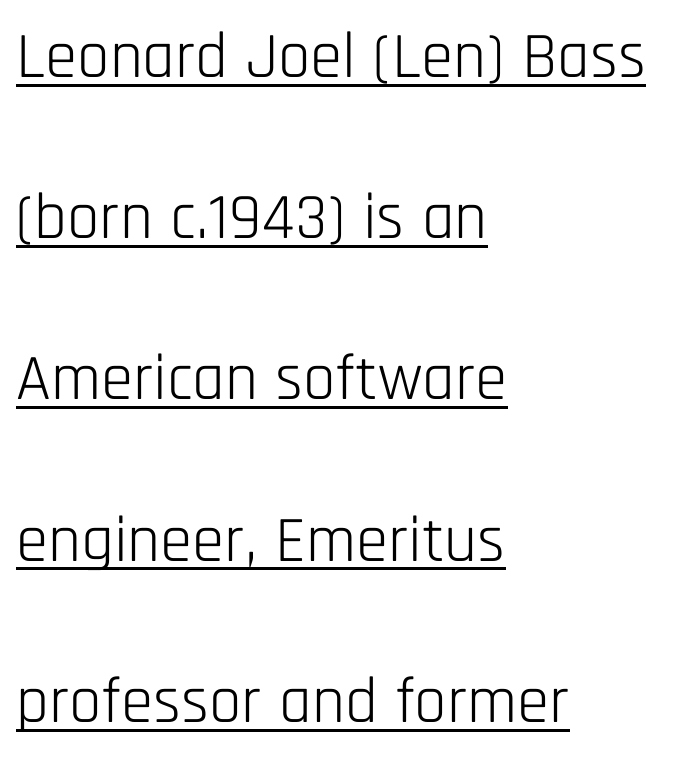
The image shows 65 px light, condensed sans-serif type, upright; set left-aligned, loose line spacing (2.48x), normal letter spacing, underlined; low stroke contrast and a large x-height.
